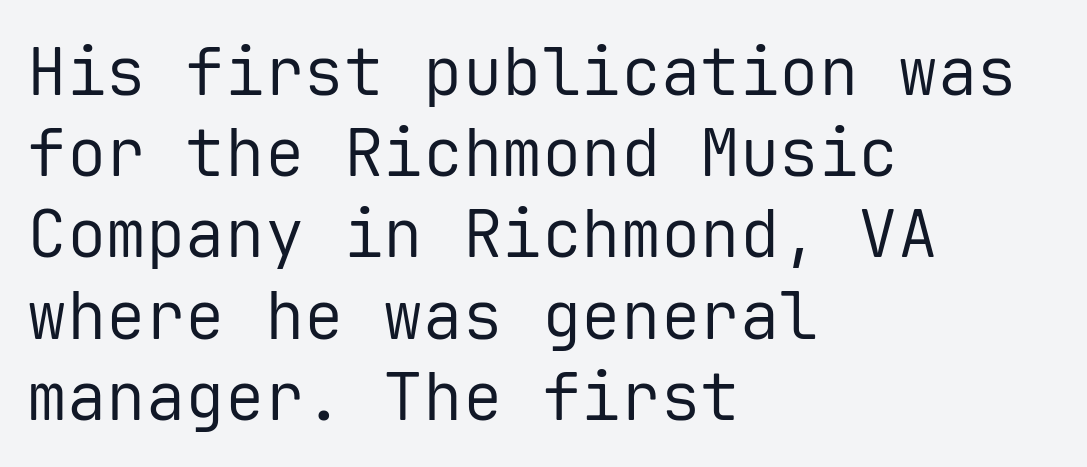
The image shows 66 px regular-weight sans-serif type, upright, monospaced; set left-aligned, line spacing 1.23x, normal letter spacing, not underlined; low stroke contrast and a medium x-height.
